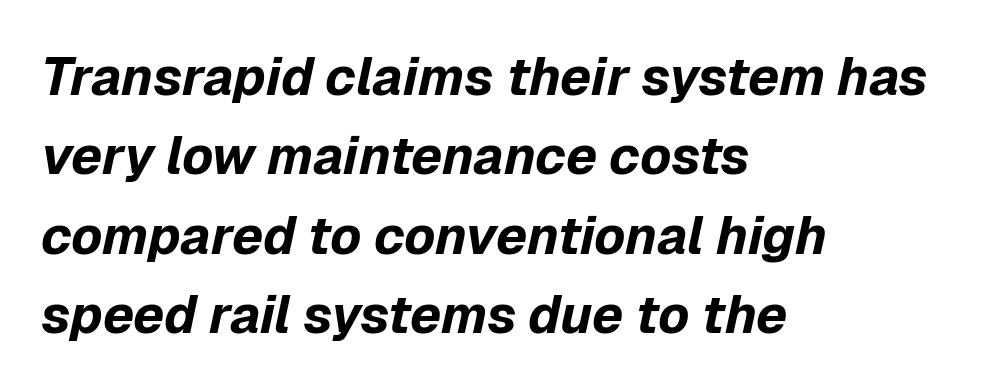
Q: Is the text bold? A: Yes.
Q: Is the text italic (slanted)? A: Yes, it leans right by about 12 degrees.
Q: Is the text underlined? A: No.
Q: How is the paragraph aligned? A: Left-aligned.
Q: Is the spacing between letters normal or unusually wide? A: Normal.
Q: Is the spacing between lines tight, normal or loose? A: Normal.
Q: Width (condensed, normal, or wide)? A: Normal.
Q: Stroke contrast? A: Low.
Q: x-height? A: Medium.
Q: Monospaced? A: No.
